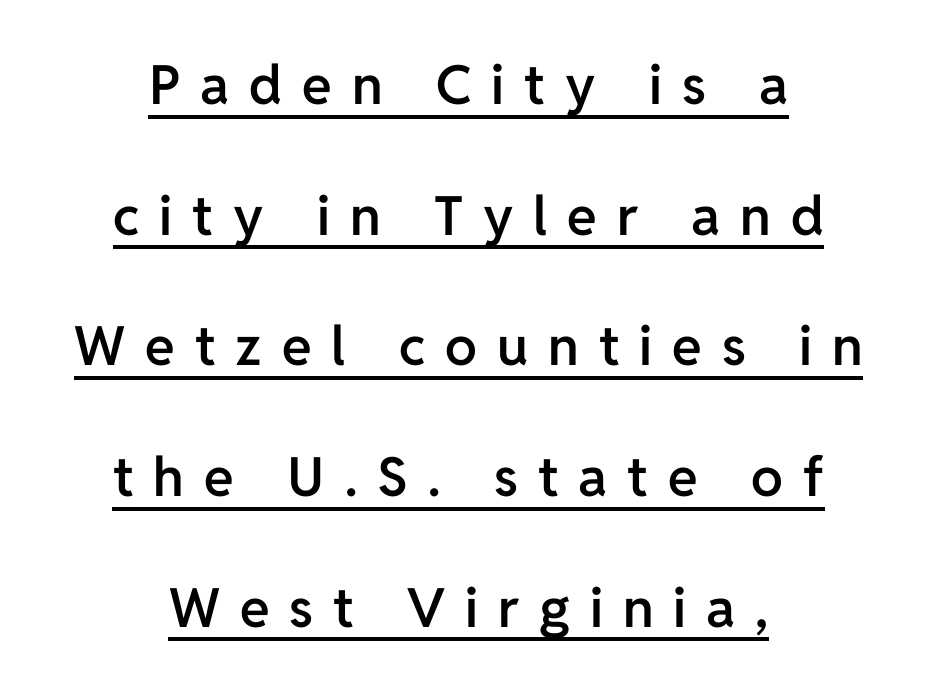
Each letter keeps its own natural width here, so spacing adapts to shape. What kind of face is this? One without serifs — a sans. Vertically, the passage feels expansive, rows floating well apart. The typography opts for an upright posture over an oblique one.
